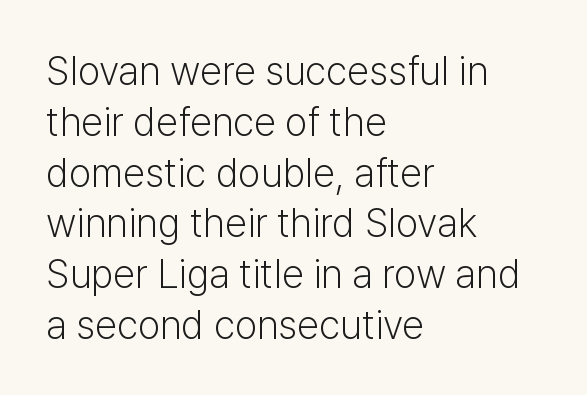
{"serif": "no", "italic": "no", "bold": "no", "weight": "light", "width": "normal", "stroke_contrast": "low", "x_height": "medium", "monospaced": "no", "underline": "no", "align": "left", "line_spacing": "normal", "line_spacing_ratio": 1.27, "letter_spacing": "normal", "letter_spacing_em": 0.0, "glyph_px": 40}
